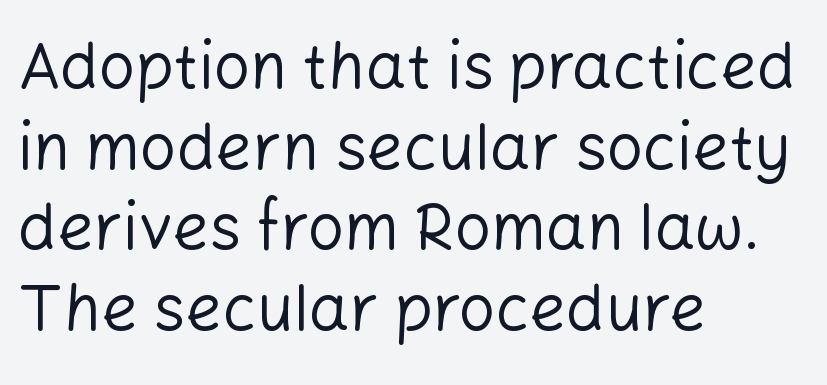
{"serif": "no", "italic": "no", "bold": "no", "weight": "regular", "width": "normal", "stroke_contrast": "low", "x_height": "medium", "monospaced": "no", "underline": "no", "align": "left", "line_spacing": "normal", "line_spacing_ratio": 1.26, "letter_spacing": "normal", "letter_spacing_em": 0.0, "glyph_px": 64}
